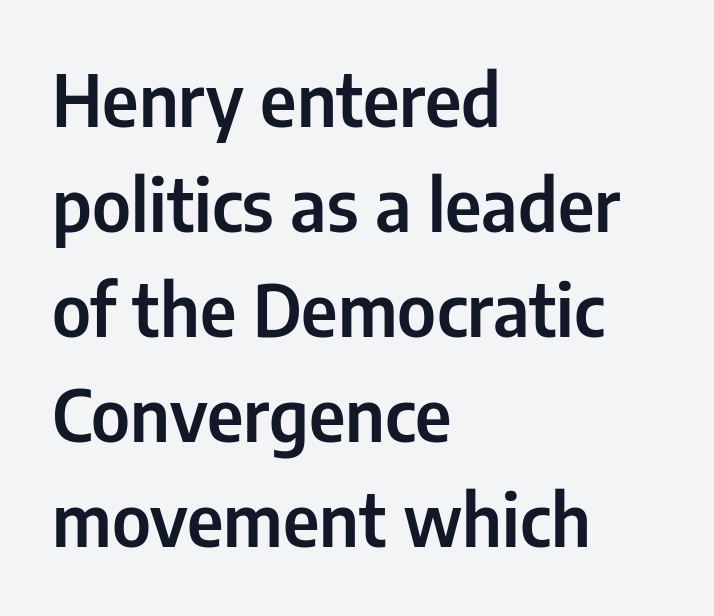
Q: Is the text italic (slanted)? A: No, it is upright.
Q: Is the typeface a serif or a sans-serif typeface? A: Sans-serif.
Q: Is the text underlined? A: No.
Q: How is the paragraph aligned? A: Left-aligned.
Q: Is the spacing between letters normal or unusually wide? A: Normal.
Q: Is the spacing between lines tight, normal or loose? A: Normal.
Q: Width (condensed, normal, or wide)? A: Condensed.
Q: Stroke contrast? A: Low.
Q: x-height? A: Medium.
Q: Monospaced? A: No.
